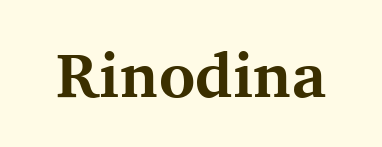
{"serif": "yes", "italic": "no", "bold": "yes", "weight": "bold", "width": "normal", "stroke_contrast": "medium", "x_height": "medium", "monospaced": "no", "underline": "no", "letter_spacing": "normal", "letter_spacing_em": 0.0, "glyph_px": 62}
